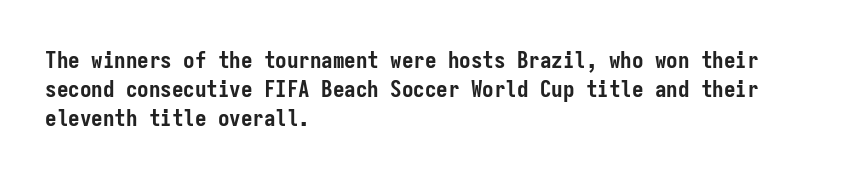
The image shows 23 px bold type, upright; set left-aligned, normal line spacing (1.26x), normal letter spacing, not underlined.
